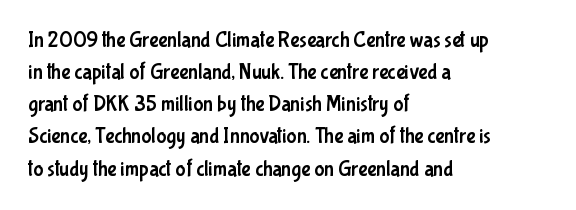
The image shows 21 px text type, upright; set left-aligned, normal line spacing (1.53x), normal letter spacing, not underlined.
